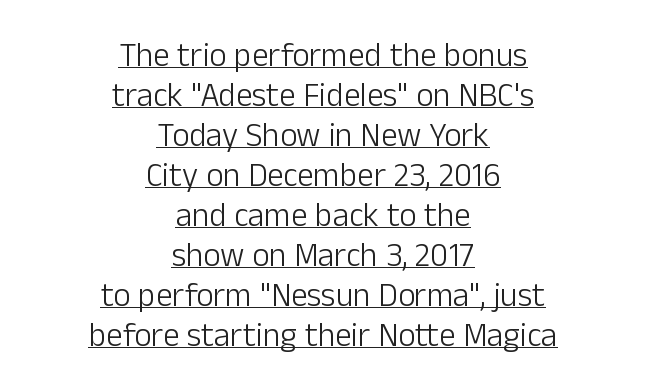
{"serif": "no", "italic": "no", "bold": "no", "weight": "light", "width": "normal", "stroke_contrast": "low", "x_height": "medium", "monospaced": "no", "underline": "yes", "align": "center", "line_spacing_ratio": 1.21, "letter_spacing": "normal", "letter_spacing_em": 0.0, "glyph_px": 33}
